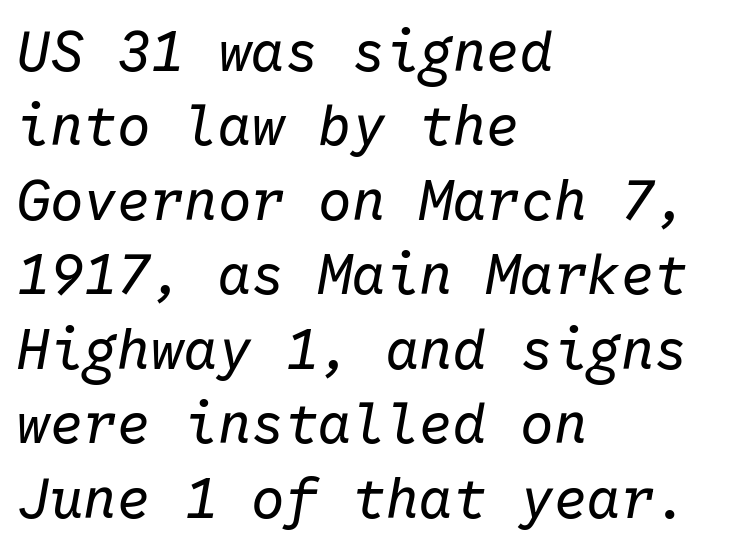
Q: Is the text bold? A: No.
Q: Is the text italic (slanted)? A: Yes, it leans right by about 10 degrees.
Q: Is the text underlined? A: No.
Q: How is the paragraph aligned? A: Left-aligned.
Q: Is the spacing between letters normal or unusually wide? A: Normal.
Q: Is the spacing between lines tight, normal or loose? A: Normal.
Q: Width (condensed, normal, or wide)? A: Normal.
Q: Stroke contrast? A: Low.
Q: x-height? A: Medium.
Q: Monospaced? A: Yes.
